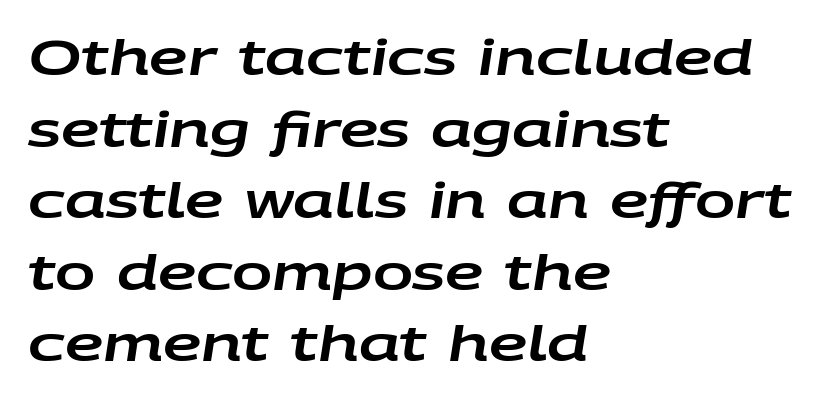
Q: Is the text italic (slanted)? A: Yes, it leans right by about 9 degrees.
Q: Is the text underlined? A: No.
Q: How is the paragraph aligned? A: Left-aligned.
Q: Is the spacing between letters normal or unusually wide? A: Normal.
Q: Is the spacing between lines tight, normal or loose? A: Normal.
Q: Width (condensed, normal, or wide)? A: Wide.
Q: Stroke contrast? A: Low.
Q: x-height? A: Large.
Q: Monospaced? A: No.
